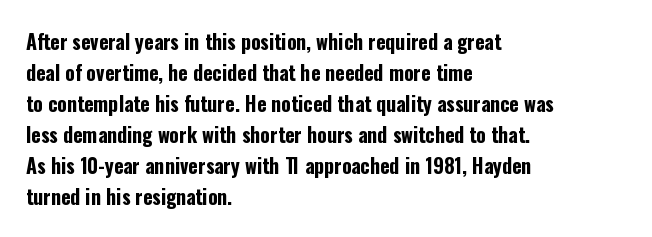
This is heavy type, rendered in bold. No extra tracking has been applied to these lines. The lines in this sample share a left origin and differ only in where they stop. A typesetter would call this leading conventional body-copy spacing. The typography opts for an upright posture over an oblique one. No word sits above an underline.
